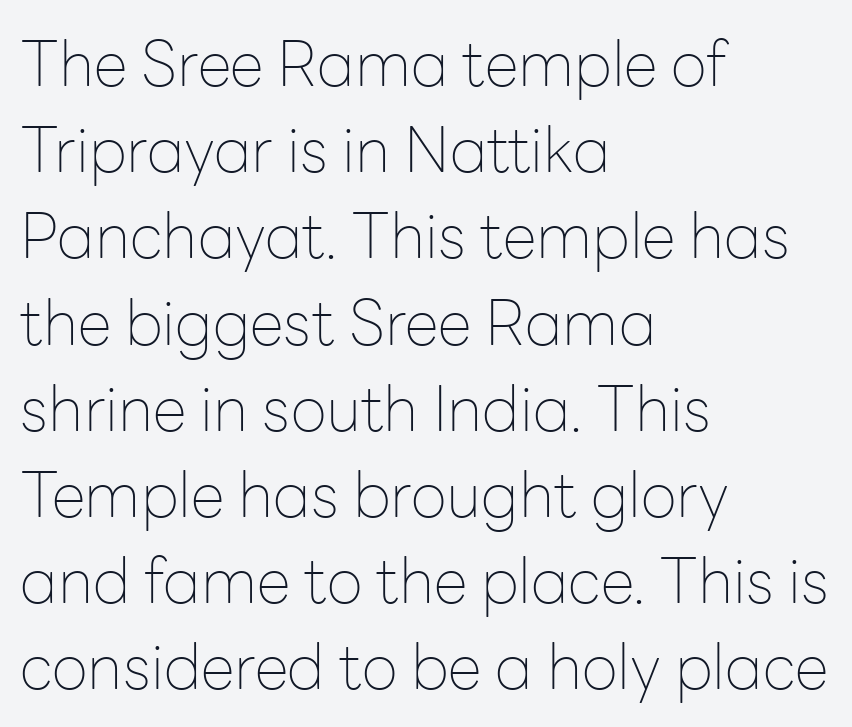
{"serif": "no", "italic": "no", "bold": "no", "weight": "thin", "width": "normal", "stroke_contrast": "low", "x_height": "medium", "monospaced": "no", "underline": "no", "align": "left", "line_spacing": "normal", "line_spacing_ratio": 1.39, "letter_spacing": "normal", "letter_spacing_em": 0.0, "glyph_px": 62}
